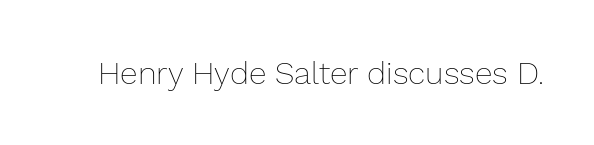
Q: Is the text bold? A: No.
Q: Is the text italic (slanted)? A: No, it is upright.
Q: Is the text underlined? A: No.
Q: Is the spacing between letters normal or unusually wide? A: Normal.
Q: Width (condensed, normal, or wide)? A: Normal.
Q: Stroke contrast? A: Low.
Q: x-height? A: Medium.
Q: Monospaced? A: No.
